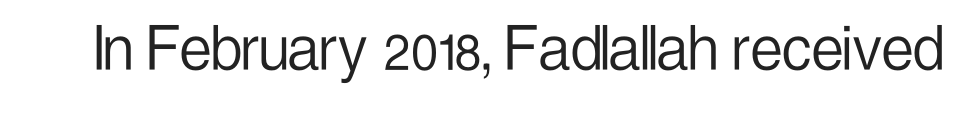
No extra tracking has been applied to these lines. Letters have the restrained weight of plain body copy at most. A roman cut, with each character standing at attention. Think of a printed novel: that variable character pitch is what you see here.
